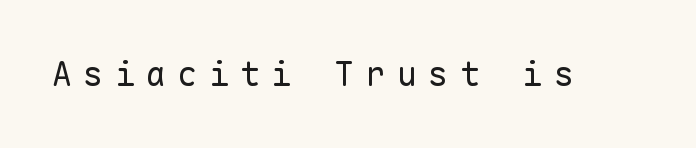
The image shows 33 px regular-weight sans-serif type, upright, monospaced; set unusually wide letter spacing (+0.35 em), not underlined; low stroke contrast and a medium x-height.
